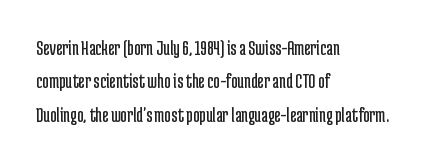
Q: Is the text bold? A: No.
Q: Is the text italic (slanted)? A: No, it is upright.
Q: Is the text underlined? A: No.
Q: How is the paragraph aligned? A: Left-aligned.
Q: Is the spacing between letters normal or unusually wide? A: Normal.
Q: Is the spacing between lines tight, normal or loose? A: Normal.
